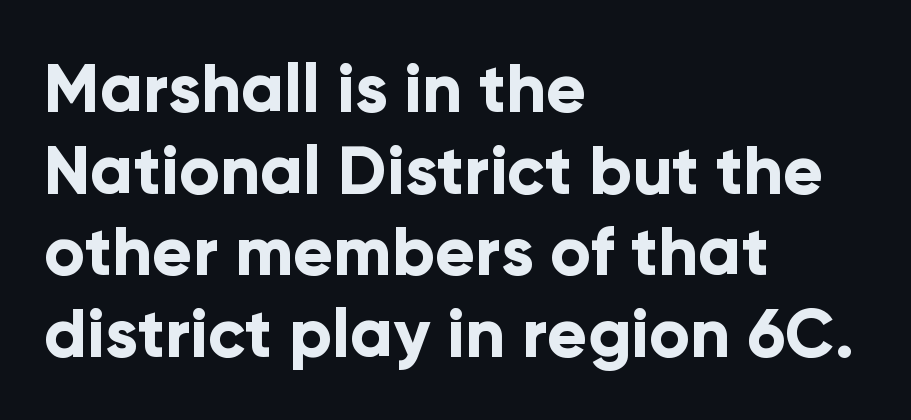
Q: Is the text bold? A: Yes.
Q: Is the text italic (slanted)? A: No, it is upright.
Q: Is the typeface a serif or a sans-serif typeface? A: Sans-serif.
Q: Is the text underlined? A: No.
Q: How is the paragraph aligned? A: Left-aligned.
Q: Is the spacing between letters normal or unusually wide? A: Normal.
Q: Width (condensed, normal, or wide)? A: Normal.
Q: Stroke contrast? A: Low.
Q: x-height? A: Medium.
Q: Monospaced? A: No.
